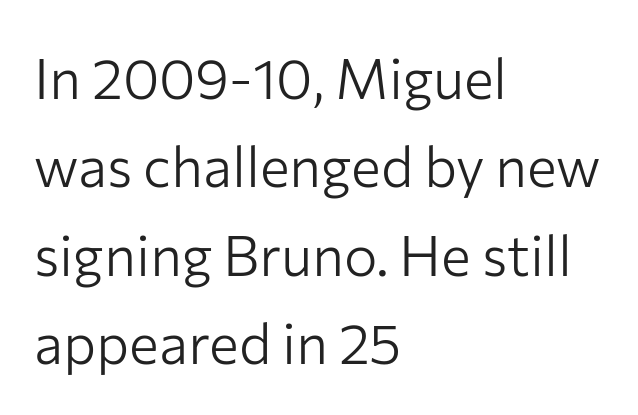
{"serif": "no", "italic": "no", "bold": "no", "weight": "light", "width": "normal", "stroke_contrast": "low", "x_height": "medium", "monospaced": "no", "underline": "no", "align": "left", "line_spacing": "normal", "line_spacing_ratio": 1.58, "letter_spacing": "normal", "letter_spacing_em": 0.0, "glyph_px": 56}
